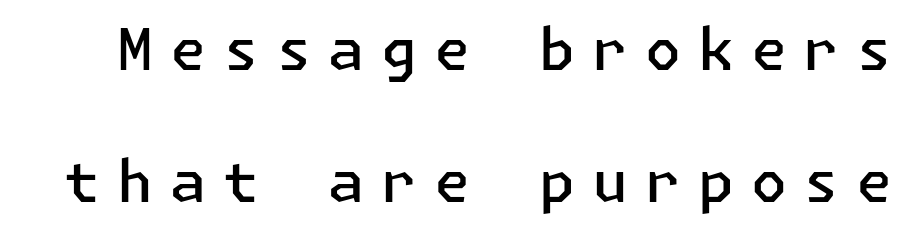
The image shows 58 px semibold sans-serif type, upright; set loose line spacing (2.27x), unusually wide letter spacing (+0.29 em), not underlined; low stroke contrast and a medium x-height.
